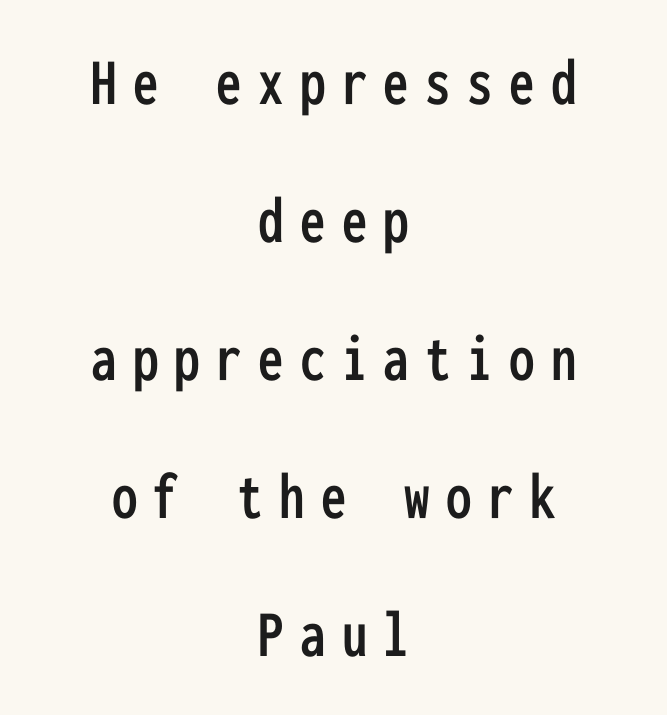
Q: Is the text italic (slanted)? A: No, it is upright.
Q: Is the typeface a serif or a sans-serif typeface? A: Sans-serif.
Q: Is the text underlined? A: No.
Q: How is the paragraph aligned? A: Centered.
Q: Is the spacing between letters normal or unusually wide? A: Unusually wide.
Q: Is the spacing between lines tight, normal or loose? A: Loose.
Q: Width (condensed, normal, or wide)? A: Condensed.
Q: Stroke contrast? A: Low.
Q: x-height? A: Medium.
Q: Monospaced? A: Yes.
